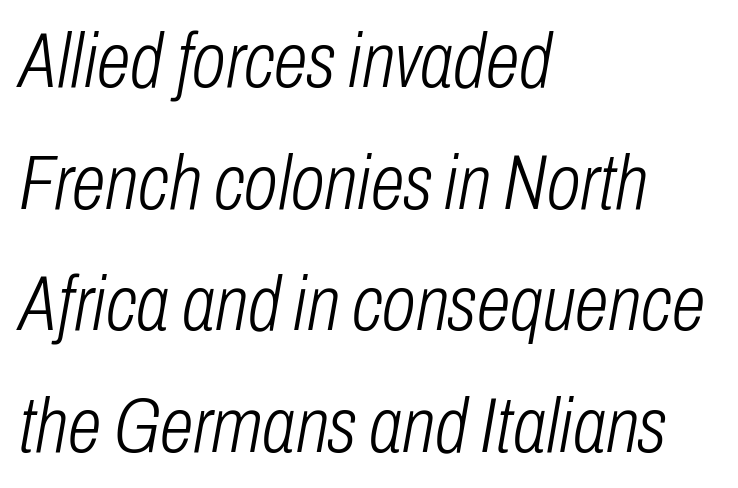
The image shows 77 px light, condensed type, italic (leaning right); set left-aligned, normal line spacing (1.58x), normal letter spacing, not underlined; low stroke contrast and a medium x-height.
